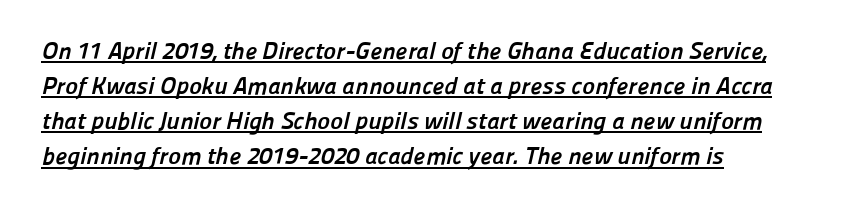
The image shows 24 px bold type; set left-aligned, normal line spacing (1.46x), normal letter spacing, underlined.
